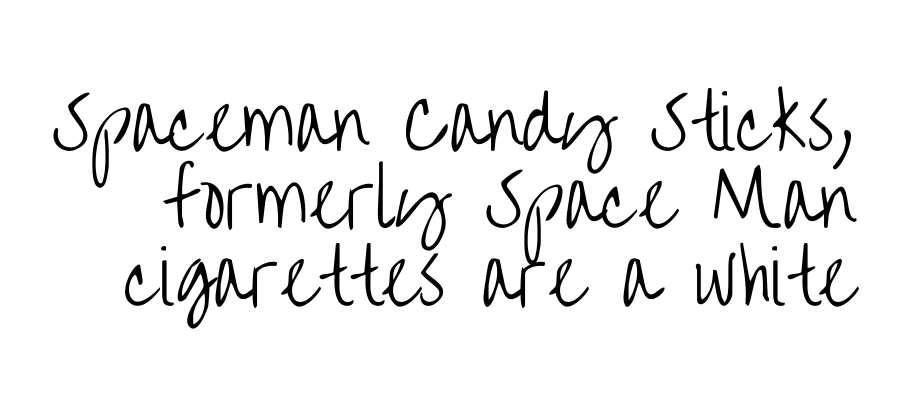
{"serif": "no", "italic": "no", "bold": "no", "weight": "light", "width": "condensed", "stroke_contrast": "low", "x_height": "large", "monospaced": "no", "underline": "no", "line_spacing": "tight", "line_spacing_ratio": 1.06, "letter_spacing": "normal", "letter_spacing_em": 0.0, "glyph_px": 73}
